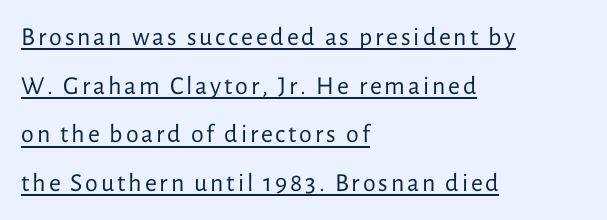
Heaviness? Minimal to ordinary, like unemphasized prose. Which margin do the lines hug? The left one — the right edge is uneven. Nope, not italic — everything's standing straight. Students, observe the line beneath the letters — that is underlining.
